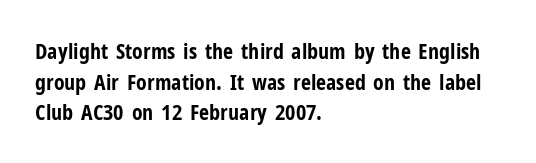
The image shows 22 px bold type, upright; set left-aligned, normal line spacing (1.39x), normal letter spacing, not underlined.
